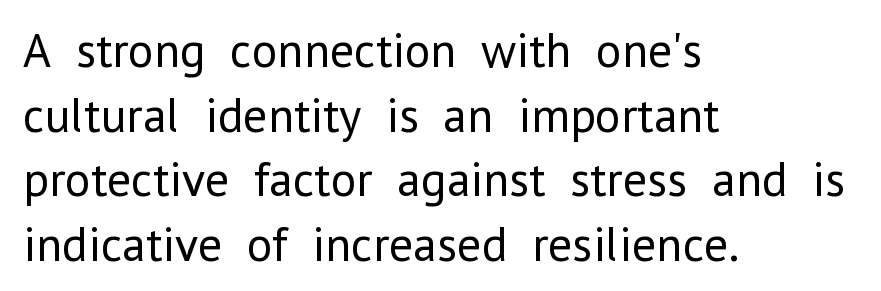
You could not count columns in this text — the font is proportionally spaced. Horizontal alignment here is leftward, the default for most running prose. What stands out about the letter spacing? Nothing — it is the standard amount. Letters have the restrained weight of plain body copy at most. This sample uses a sans-serif face.
